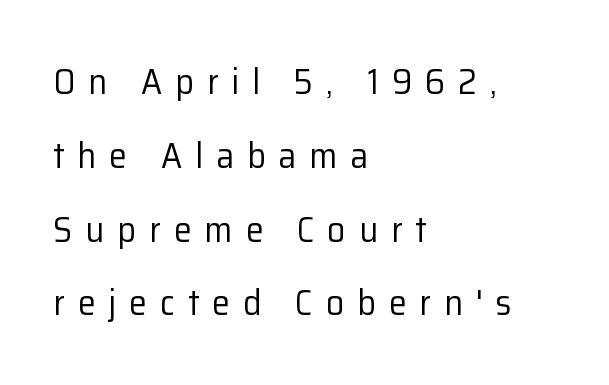
Q: Is the text bold? A: No.
Q: Is the text italic (slanted)? A: No, it is upright.
Q: Is the typeface a serif or a sans-serif typeface? A: Sans-serif.
Q: Is the text underlined? A: No.
Q: How is the paragraph aligned? A: Left-aligned.
Q: Is the spacing between letters normal or unusually wide? A: Unusually wide.
Q: Is the spacing between lines tight, normal or loose? A: Loose.
Q: Width (condensed, normal, or wide)? A: Normal.
Q: Stroke contrast? A: Low.
Q: x-height? A: Medium.
Q: Monospaced? A: No.
